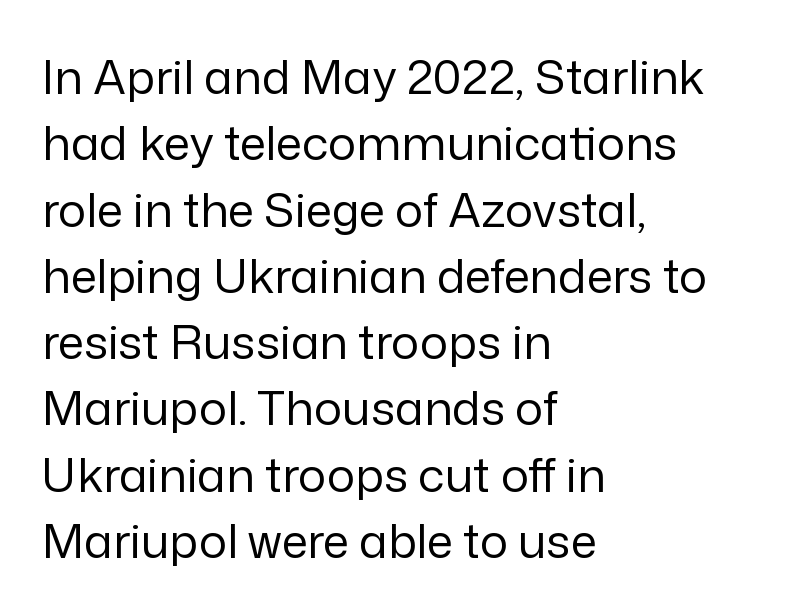
This sample has the flowing, uneven cadence of proportional lettering. The space directly below the letters is spotless. A sans-serif font was chosen for this passage. Compared with typical body copy, the letter spacing here is the same. Weight: regular or lighter. What's the leading like? Ordinary, nothing unusual.
